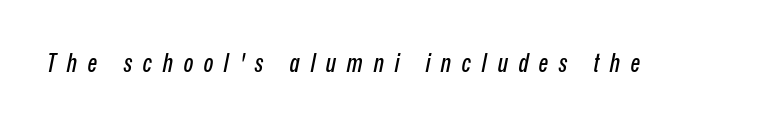
Emphasis-style slanted type is in use. The tracking reads as deliberately expanded to a designer's eye. The space directly below the letters is spotless.
